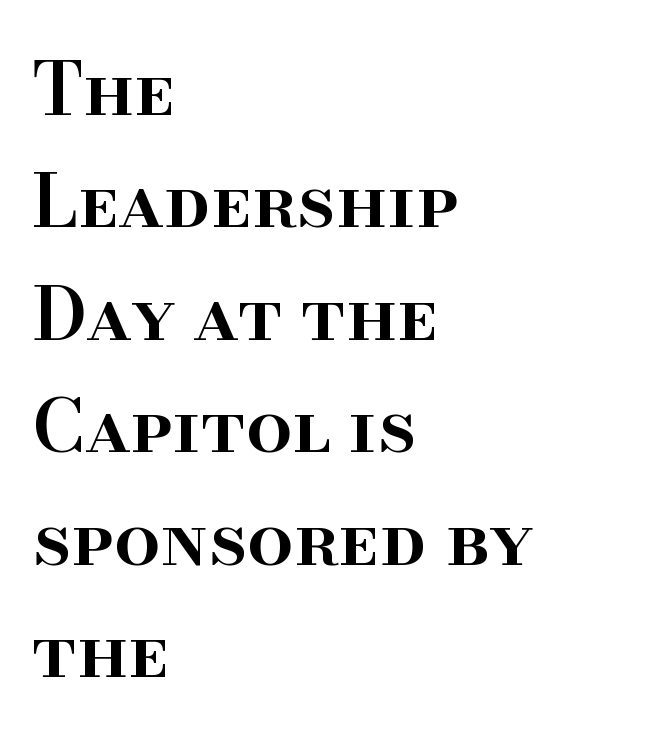
{"serif": "yes", "italic": "no", "bold": "semi", "weight": "semibold", "width": "normal", "stroke_contrast": "high", "x_height": "small", "monospaced": "no", "underline": "no", "align": "left", "line_spacing": "normal", "line_spacing_ratio": 1.54, "letter_spacing": "normal", "letter_spacing_em": 0.0, "glyph_px": 73}
